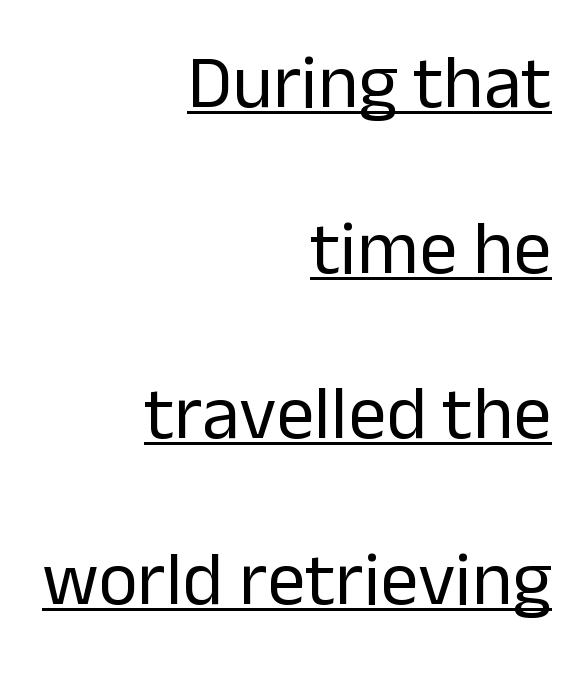
No chunkiness to these letters — they're not bold. The gaps between neighbouring characters are ordinary and unremarkable. Each line of the rendering has a horizontal stroke beneath the glyphs. It's the straight-up-and-down kind of type. Looks like regular typesetting: each glyph gets only the width it needs.
